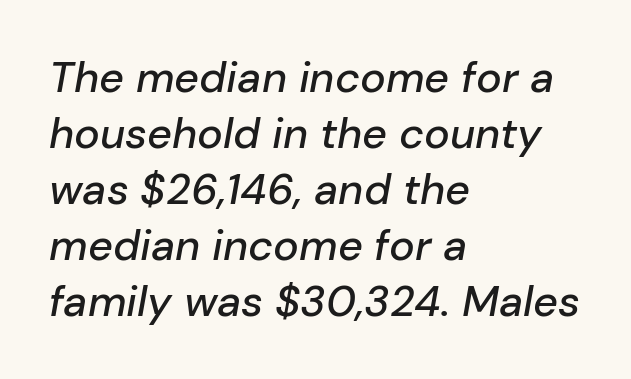
The image shows 43 px text type, italic (leaning right); set left-aligned, normal line spacing (1.3x), normal letter spacing, not underlined; low stroke contrast and a medium x-height.
